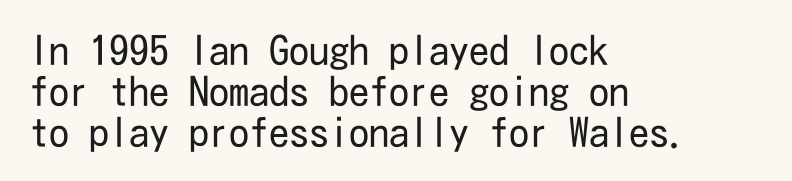
{"serif": "no", "italic": "no", "bold": "no", "weight": "regular", "width": "condensed", "stroke_contrast": "low", "x_height": "medium", "underline": "no", "align": "left", "line_spacing": "tight", "line_spacing_ratio": 1.02, "letter_spacing": "normal", "letter_spacing_em": 0.0, "glyph_px": 40}
